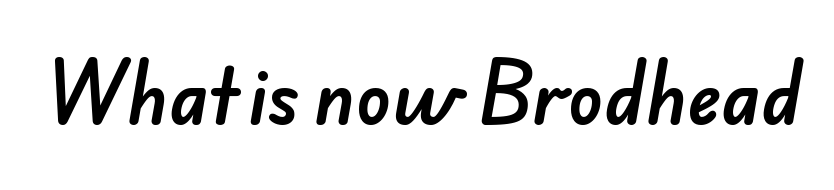
{"serif": "no", "width": "normal", "stroke_contrast": "low", "x_height": "small", "monospaced": "no", "underline": "no", "letter_spacing": "normal", "letter_spacing_em": 0.0, "glyph_px": 72}
